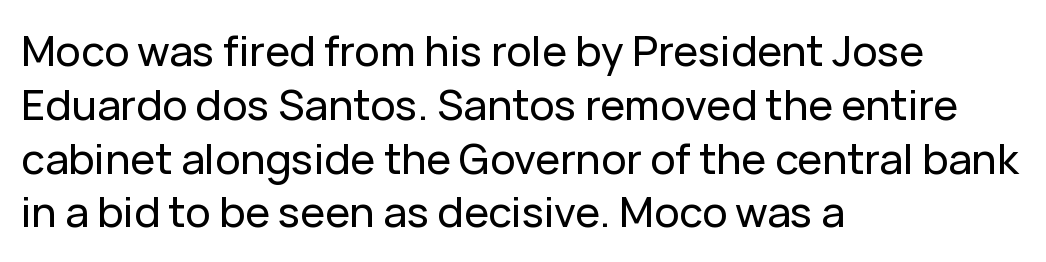
In terms of letterform style, serifs are entirely absent. The strip under each line holds only bare page. If you drew a ruler down the left edge, every line would touch it. Vertical strokes here are truly vertical.
